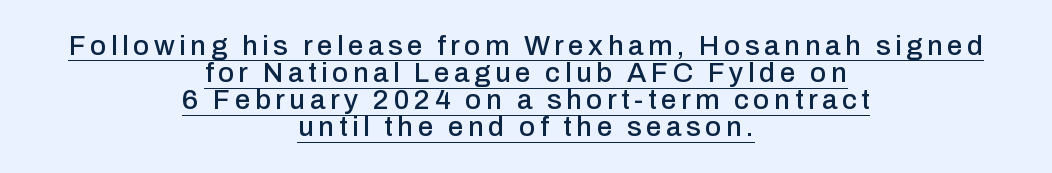
Q: Is the text italic (slanted)? A: No, it is upright.
Q: Is the typeface a serif or a sans-serif typeface? A: Sans-serif.
Q: Is the text underlined? A: Yes.
Q: How is the paragraph aligned? A: Centered.
Q: Is the spacing between lines tight, normal or loose? A: Tight.
Q: Width (condensed, normal, or wide)? A: Normal.
Q: Stroke contrast? A: Low.
Q: x-height? A: Medium.
Q: Monospaced? A: No.
